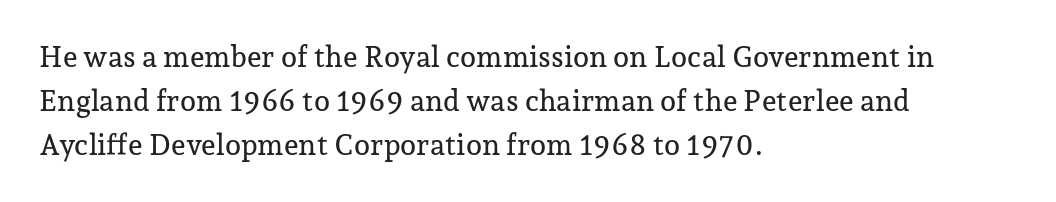
Compared with a centered layout, this one pins lines to the left instead. The horizontal fit of the characters is conventional and even. The designer went with a serif here, giving each stem small feet. You could not count columns in this text — the font is proportionally spaced. Plain, unruled lines of type. Every stem runs plumb, perpendicular to the baseline.
